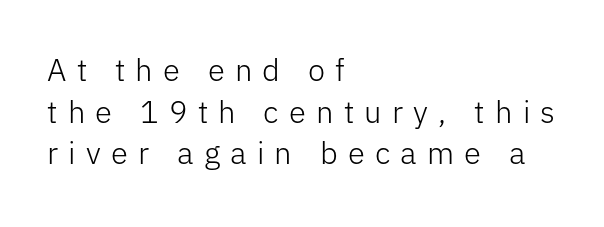
Regarding leading, the lines here are spaced in the standard way. No chunkiness to these letters — they're not bold. Letter spacing: wide. The rendering uses natural spacing where letterforms have individual widths. When letters stand straight like this, we call the style roman or upright.
